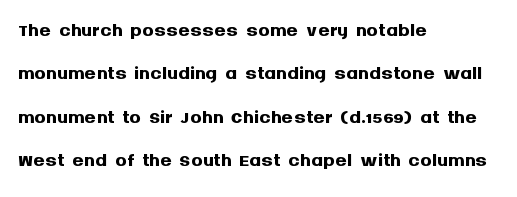
The space between consecutive lines is moderate. These lines were composed using upright roman letters. These lines stack with their left ends in a neat column. The strip under each line holds only bare page.
